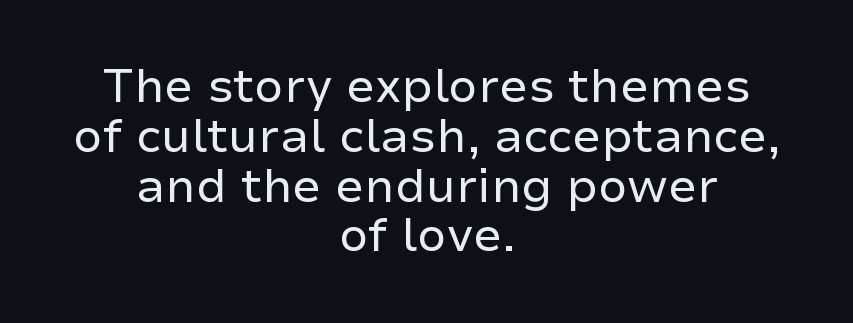
The lettering stays uniformly vertical, giving the passage a roman look. The string is rendered with underlining switched off. The weight would be labelled regular, book, light, or lighter still. A typesetter would call this leading minimal, almost set solid.
